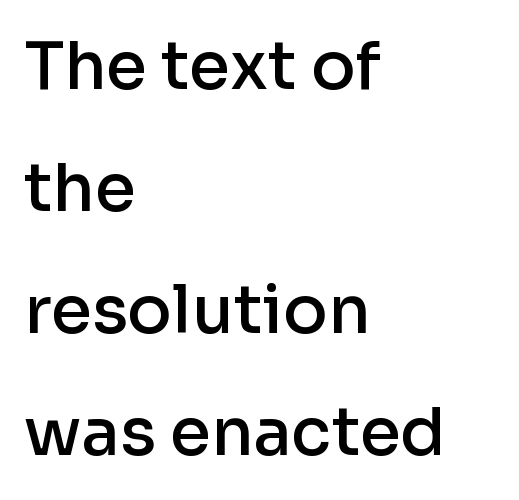
A typesetter would call this zero additional tracking. The passage shown is typed in a proportional face where columns would drift. As a designer I'd log this as weight 600, semibold. Is this a sans? Yes — the strokes have no serifs. Casual observation: everything's shoved over to the left.
